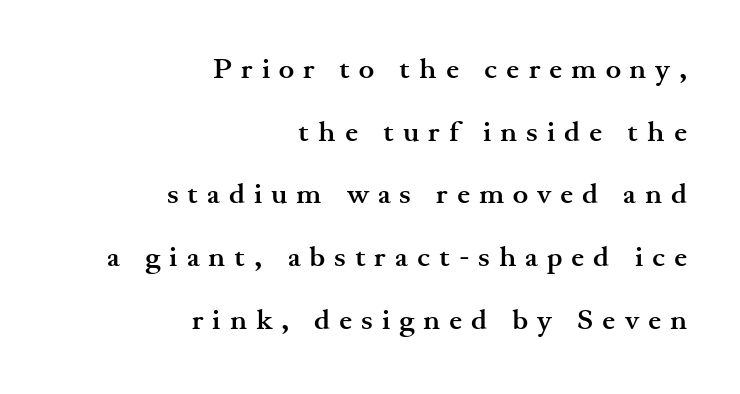
The image shows 29 px semibold, wide serif type, upright; set right-aligned, loose line spacing (2.16x), unusually wide letter spacing (+0.31 em), not underlined; medium stroke contrast and a small x-height.
